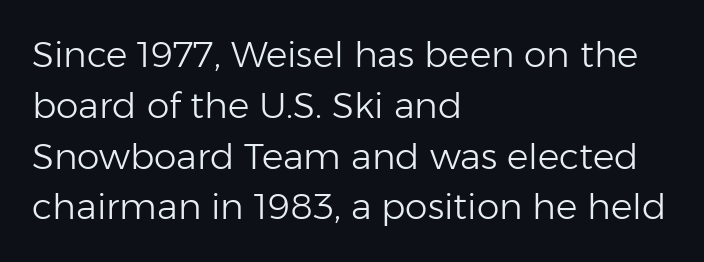
{"serif": "no", "italic": "no", "bold": "no", "weight": "light", "width": "normal", "stroke_contrast": "low", "x_height": "medium", "monospaced": "no", "underline": "no", "align": "left", "line_spacing": "normal", "line_spacing_ratio": 1.41, "letter_spacing": "normal", "letter_spacing_em": 0.0, "glyph_px": 36}
